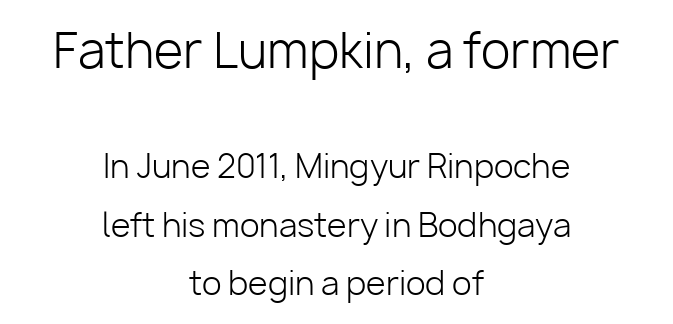
The image shows 48 px light sans-serif type, upright; set centered, line spacing 1.83x, normal letter spacing, not underlined; the first (top) block is 1.5x larger; low stroke contrast and a medium x-height.
